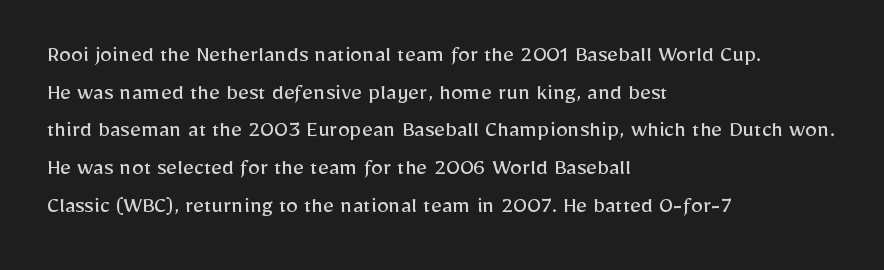
The image shows 24 px text type, upright; set left-aligned, normal line spacing (1.57x), normal letter spacing, not underlined.
